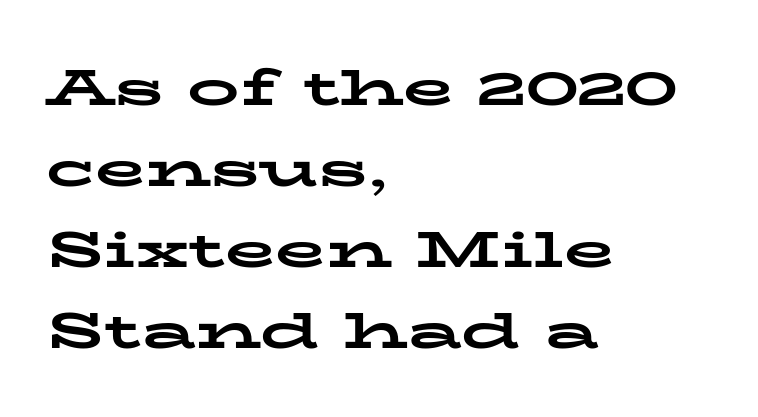
{"serif": "yes", "italic": "no", "bold": "yes", "weight": "bold", "width": "wide", "stroke_contrast": "low", "x_height": "medium", "monospaced": "no", "underline": "no", "align": "left", "line_spacing": "normal", "line_spacing_ratio": 1.56, "letter_spacing": "normal", "letter_spacing_em": 0.0, "glyph_px": 52}
